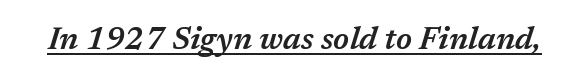
You could not count columns in this text — the font is proportionally spaced. This is oblique type, the kind used for emphasis or titles. Quick note: underline on. Default kerning and tracking; the words read as compact shapes. Each glyph is drawn with semibold strokes, heavier than normal yet not fully bold.
